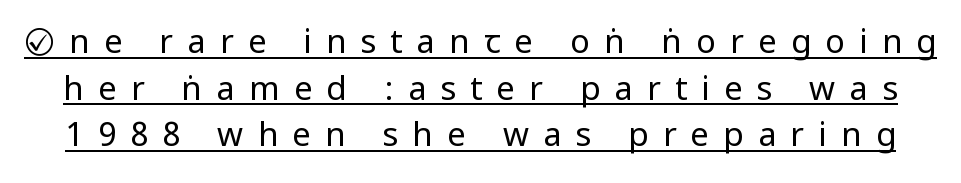
{"serif": "no", "italic": "no", "bold": "no", "weight": "regular", "width": "condensed", "stroke_contrast": "low", "underline": "yes", "line_spacing": "normal", "line_spacing_ratio": 1.41, "letter_spacing": "wide", "letter_spacing_em": 0.43, "glyph_px": 33}
